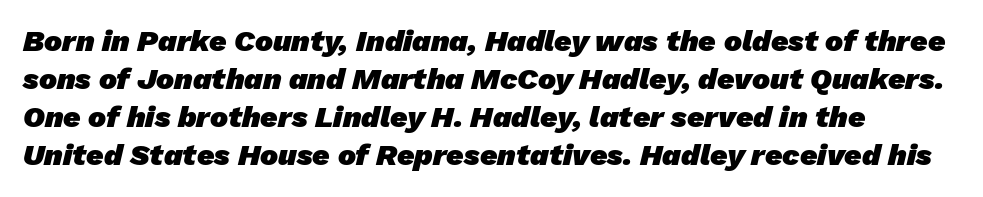
The designer went with a sans here, leaving each stem footless. Students, note that the glyphs here touch the page at normal intervals. The passage is arranged the way most books set body copy — flush left. Regarding leading, the lines here are spaced in the standard way. The rendering uses natural spacing where letterforms have individual widths.
